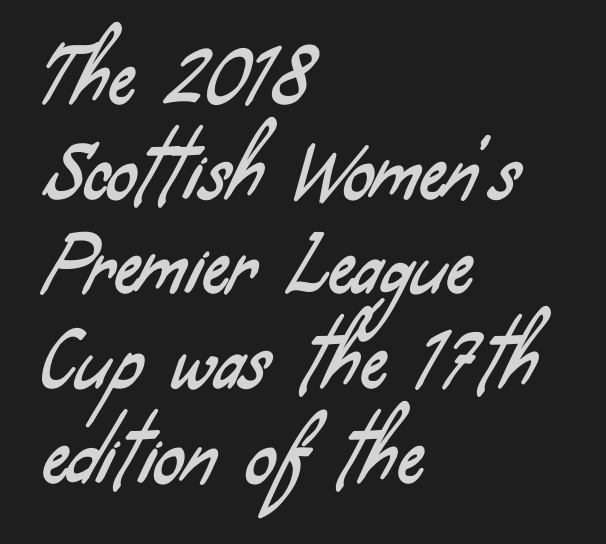
The image shows 74 px condensed sans-serif type; set left-aligned, normal line spacing (1.28x), normal letter spacing, not underlined; low stroke contrast and a small x-height.
